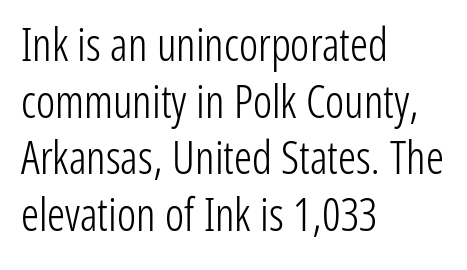
The string is rendered with underlining switched off. Ordinary non-slanted type is in use. Each stroke keeps to a modest, everyday thickness or less. You can tell from the bare stems that sans-serif type was used. Line beginnings align vertically; line endings do not. A typesetter would call this proportional, since set widths differ per character.
